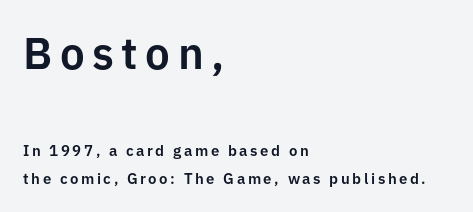
Does the copy run flush right? No — it runs flush left. It's the straight-up-and-down kind of type. You could not count columns in this text — the font is proportionally spaced. Letters rest on an invisible, unmarked baseline. Type style note: lacks serifs. A student would notice the top passage is typeset larger than what follows.
